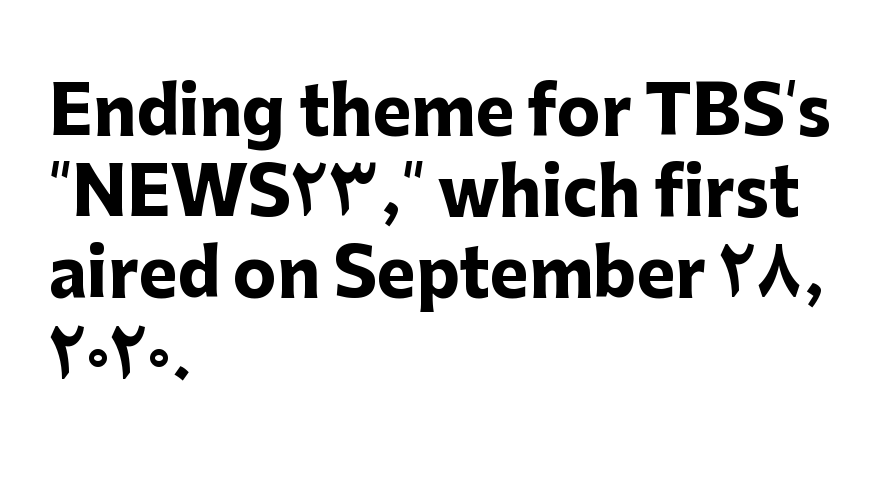
The image shows 65 px heavy sans-serif type, upright; set left-aligned, normal line spacing (1.25x), normal letter spacing, not underlined; low stroke contrast and a medium x-height.
